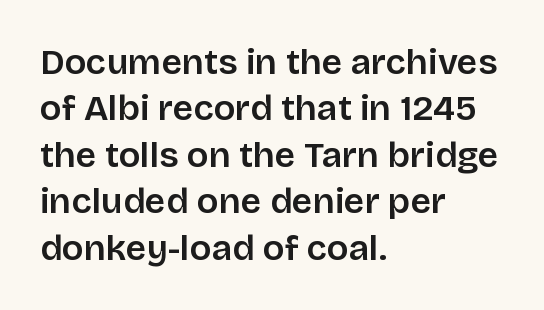
Q: Is the text italic (slanted)? A: No, it is upright.
Q: Is the typeface a serif or a sans-serif typeface? A: Sans-serif.
Q: Is the text underlined? A: No.
Q: How is the paragraph aligned? A: Left-aligned.
Q: Is the spacing between letters normal or unusually wide? A: Normal.
Q: Is the spacing between lines tight, normal or loose? A: Normal.
Q: Width (condensed, normal, or wide)? A: Normal.
Q: Stroke contrast? A: Low.
Q: x-height? A: Large.
Q: Monospaced? A: No.
